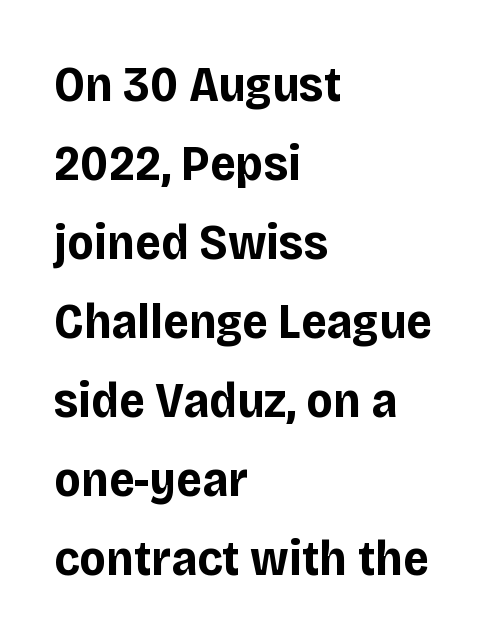
The block of text has a typical density, with ordinary space between rows. Heavy, bold letterforms. Typographically, this falls in the sans-serif category. The lines in this sample share a left origin and differ only in where they stop. The passage shown is not underscored anywhere.
